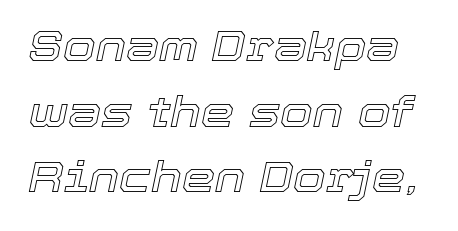
The image shows 42 px text type, italic (leaning right); set normal line spacing (1.56x), normal letter spacing, not underlined; a medium x-height.
